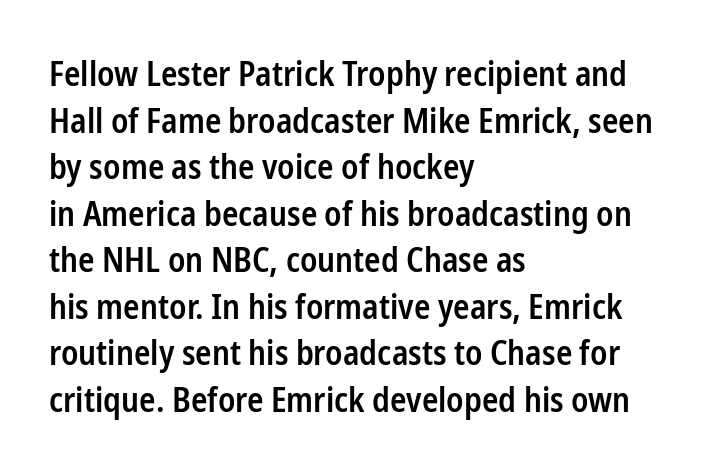
{"serif": "no", "italic": "no", "bold": "semi", "weight": "semibold", "width": "condensed", "stroke_contrast": "low", "x_height": "medium", "monospaced": "no", "underline": "no", "align": "left", "line_spacing": "normal", "line_spacing_ratio": 1.37, "letter_spacing": "normal", "letter_spacing_em": 0.0, "glyph_px": 34}
